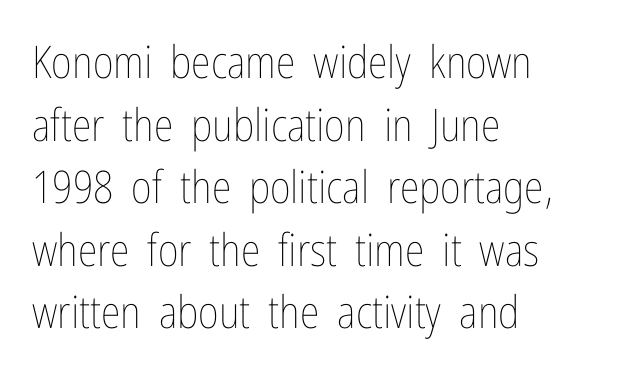
The baseline area is clear. Each letter keeps its own natural width here, so spacing adapts to shape. No extra tracking has been applied to these lines. Posture: vertical. Line starts are locked; line ends wander. A light-to-regular cut is what we see here.
